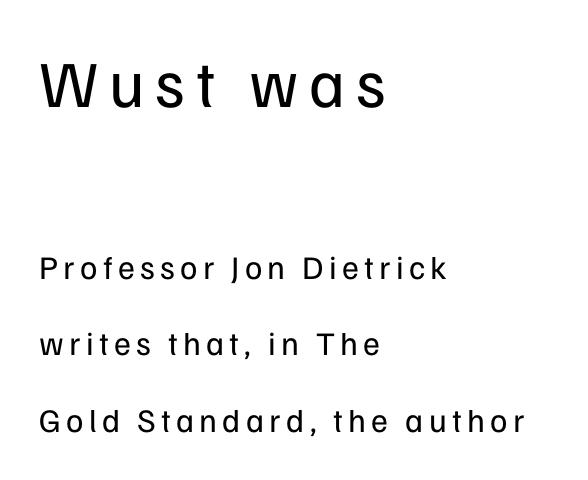
Q: Is the text bold? A: No.
Q: Is the text italic (slanted)? A: No, it is upright.
Q: Is the typeface a serif or a sans-serif typeface? A: Sans-serif.
Q: Is the text underlined? A: No.
Q: How is the paragraph aligned? A: Left-aligned.
Q: Is the spacing between lines tight, normal or loose? A: Loose.
Q: Which block of text is set in a larger size, the first (top) or the second (bottom)? A: The first (top) one.
Q: Width (condensed, normal, or wide)? A: Normal.
Q: Stroke contrast? A: Low.
Q: x-height? A: Medium.
Q: Monospaced? A: No.
